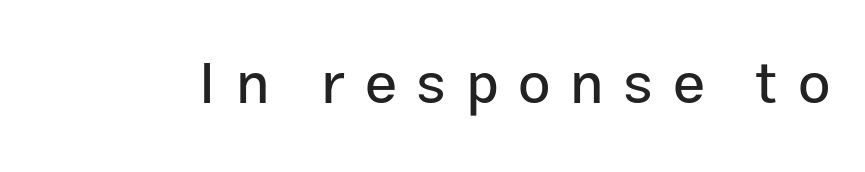
{"serif": "no", "italic": "no", "width": "normal", "stroke_contrast": "low", "x_height": "medium", "monospaced": "no", "underline": "no", "letter_spacing": "wide", "letter_spacing_em": 0.34, "glyph_px": 58}
